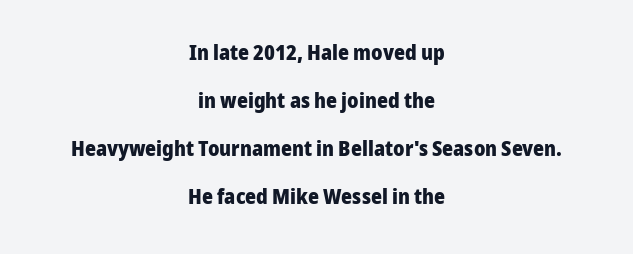
Q: Is the text bold? A: Yes.
Q: Is the text italic (slanted)? A: No, it is upright.
Q: Is the text underlined? A: No.
Q: How is the paragraph aligned? A: Centered.
Q: Is the spacing between letters normal or unusually wide? A: Normal.
Q: Is the spacing between lines tight, normal or loose? A: Loose.
